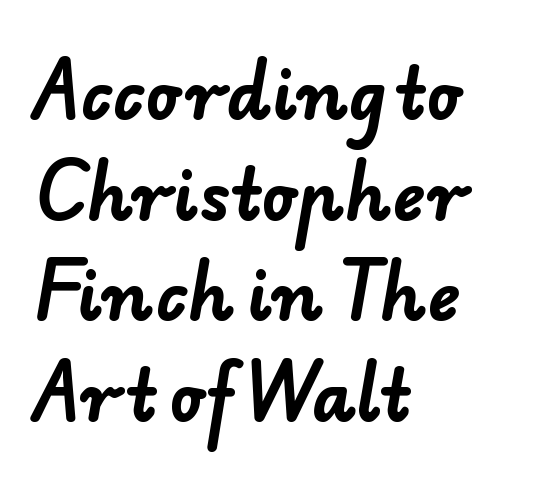
The image shows 68 px bold sans-serif type; set left-aligned, normal line spacing (1.48x), normal letter spacing, not underlined; low stroke contrast and a small x-height.
